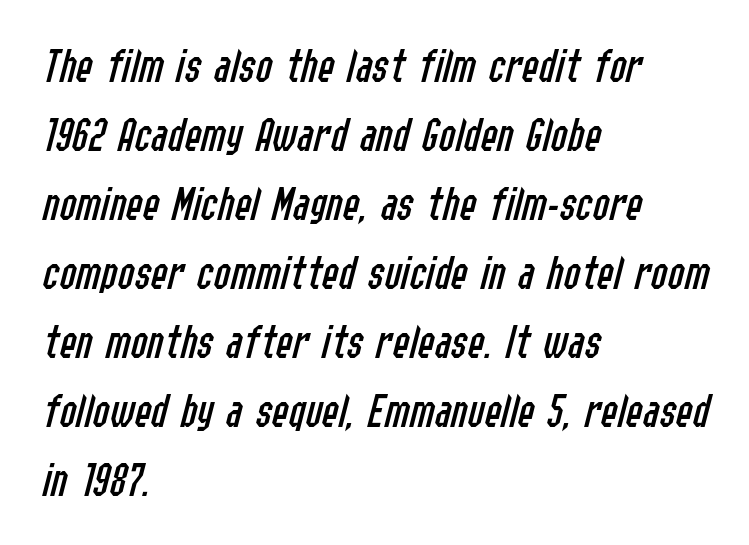
{"italic": "yes", "lean": "right", "slant_degrees": 14, "bold": "no", "weight": "regular", "width": "condensed", "stroke_contrast": "low", "x_height": "medium", "monospaced": "no", "underline": "no", "align": "left", "line_spacing": "normal", "line_spacing_ratio": 1.38, "letter_spacing": "normal", "letter_spacing_em": 0.0, "glyph_px": 50}
